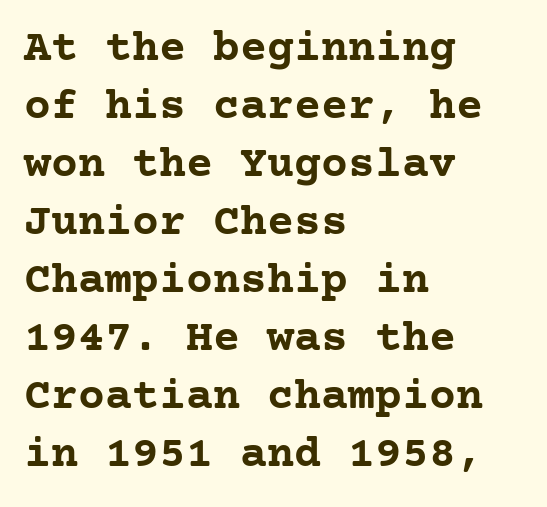
Each word holds together tightly as a unit, with standard inter-letter gaps. A typesetter would call this leading conventional body-copy spacing. The strip under each line holds only bare page. Is the type bold? Yes — the strokes are clearly thick and heavy. Style check: upright. The typesetter chose a ragged-right arrangement here.
